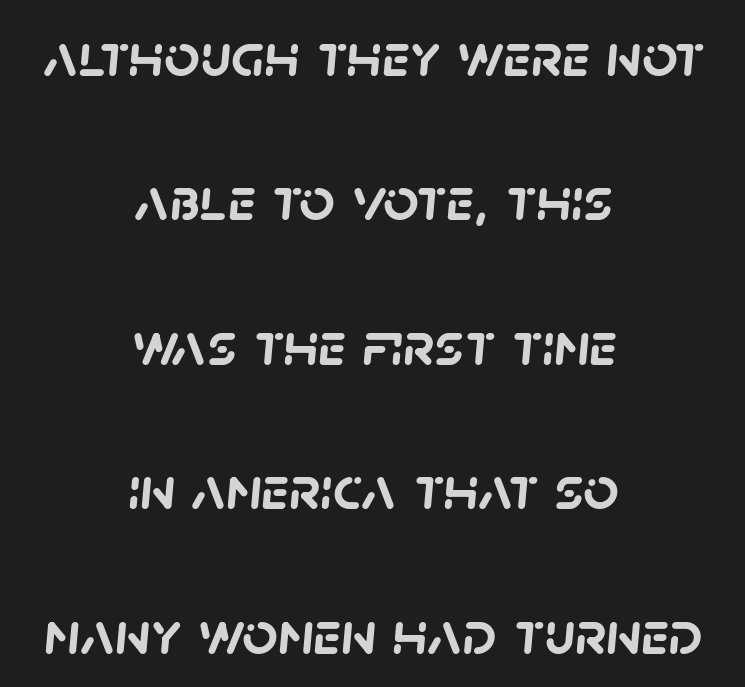
Q: Is the text bold? A: Yes.
Q: Is the typeface a serif or a sans-serif typeface? A: Sans-serif.
Q: Is the text underlined? A: No.
Q: How is the paragraph aligned? A: Centered.
Q: Is the spacing between letters normal or unusually wide? A: Normal.
Q: Is the spacing between lines tight, normal or loose? A: Loose.
Q: Width (condensed, normal, or wide)? A: Normal.
Q: Stroke contrast? A: Low.
Q: x-height? A: Large.
Q: Monospaced? A: No.
